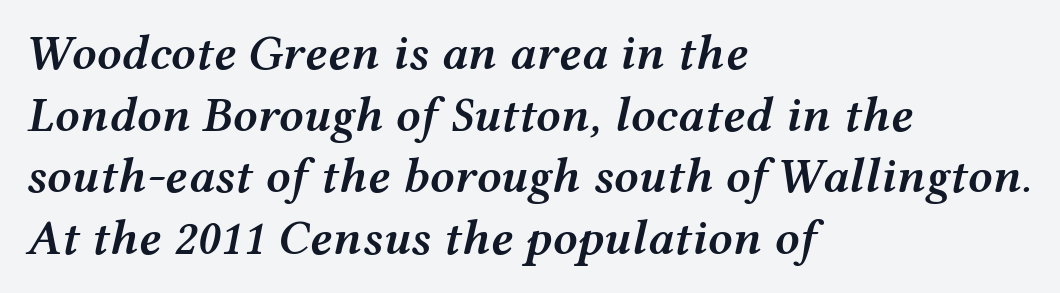
Q: Is the text bold? A: Semi-bold.
Q: Is the text italic (slanted)? A: Yes, it leans right by about 12 degrees.
Q: Is the text underlined? A: No.
Q: How is the paragraph aligned? A: Left-aligned.
Q: Is the spacing between letters normal or unusually wide? A: Normal.
Q: Is the spacing between lines tight, normal or loose? A: Normal.
Q: Width (condensed, normal, or wide)? A: Wide.
Q: Stroke contrast? A: Medium.
Q: x-height? A: Medium.
Q: Monospaced? A: No.
